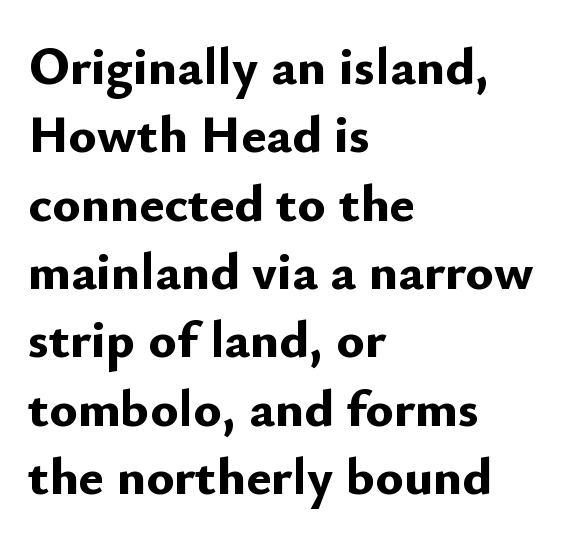
{"serif": "no", "italic": "no", "bold": "yes", "weight": "bold", "width": "normal", "stroke_contrast": "low", "x_height": "small", "monospaced": "no", "underline": "no", "align": "left", "line_spacing": "normal", "line_spacing_ratio": 1.29, "letter_spacing": "normal", "letter_spacing_em": 0.0, "glyph_px": 53}
